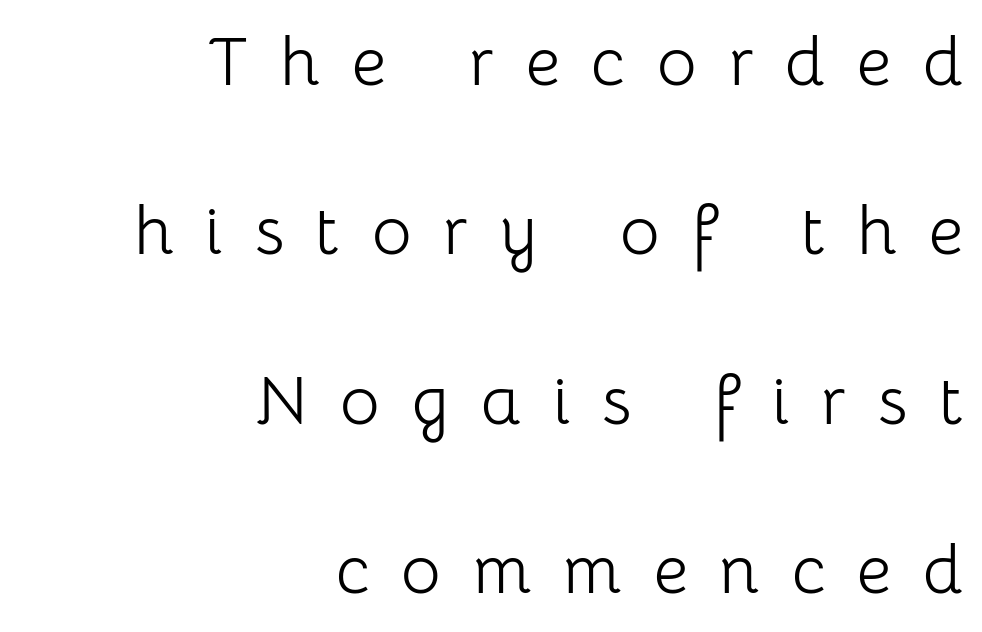
Q: Is the text bold? A: No.
Q: Is the text italic (slanted)? A: No, it is upright.
Q: Is the typeface a serif or a sans-serif typeface? A: Sans-serif.
Q: Is the text underlined? A: No.
Q: How is the paragraph aligned? A: Right-aligned.
Q: Is the spacing between letters normal or unusually wide? A: Unusually wide.
Q: Is the spacing between lines tight, normal or loose? A: Loose.
Q: Width (condensed, normal, or wide)? A: Normal.
Q: Stroke contrast? A: Low.
Q: x-height? A: Medium.
Q: Monospaced? A: No.
